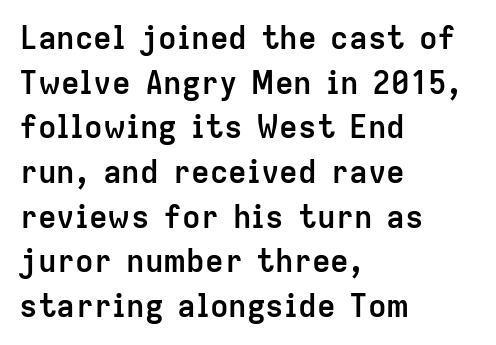
The image shows 31 px semibold sans-serif type, upright; set left-aligned, normal line spacing (1.44x), normal letter spacing, not underlined; low stroke contrast and a medium x-height.
